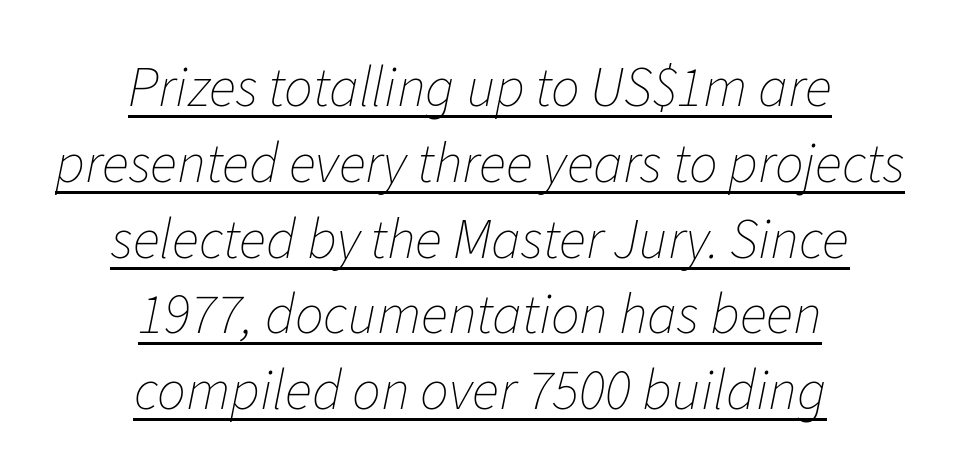
The tracking reads as untouched default to a designer's eye. The specimen reads as italic at a glance. Honestly, the underline is the first thing you notice here. Heft: none added — not bold. If you measured baseline to baseline, you'd find a middling distance.
